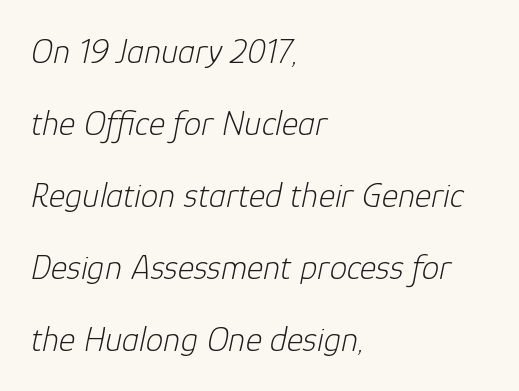
{"italic": "yes", "lean": "right", "slant_degrees": 12, "bold": "no", "weight": "light", "width": "normal", "stroke_contrast": "low", "x_height": "medium", "monospaced": "no", "underline": "no", "align": "left", "line_spacing": "loose", "line_spacing_ratio": 2.06, "letter_spacing": "normal", "letter_spacing_em": 0.0, "glyph_px": 35}
